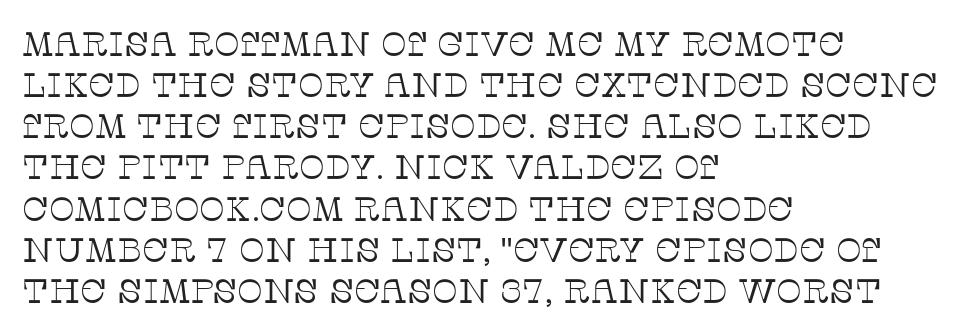
These lines stack with their left ends in a neat column. Does extra space separate the letters? No, they use regular spacing. A roman cut, with each character standing at attention. A clean baseline with only descenders dipping below it. The strokes carry an ordinary text weight at most. The rendering uses natural spacing where letterforms have individual widths.
